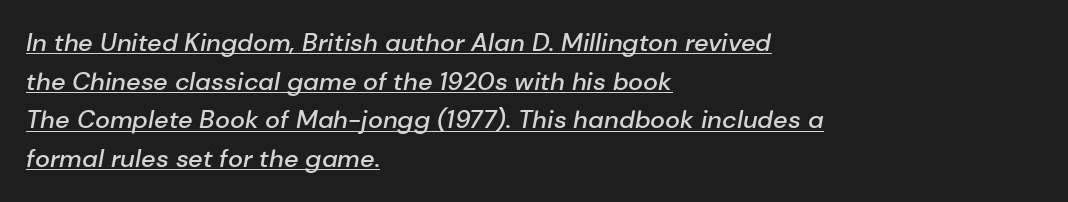
{"italic": "yes", "lean": "right", "slant_degrees": 10, "bold": "semi", "underline": "yes", "align": "left", "line_spacing": "normal", "line_spacing_ratio": 1.55, "letter_spacing": "normal", "letter_spacing_em": 0.0, "glyph_px": 25}
